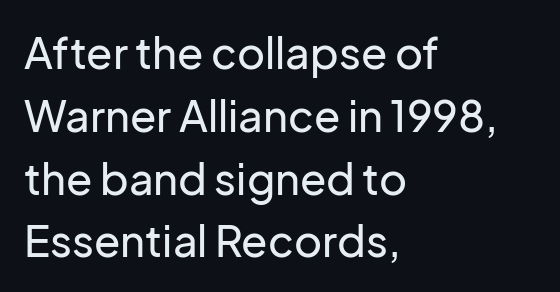
Q: Is the text italic (slanted)? A: No, it is upright.
Q: Is the typeface a serif or a sans-serif typeface? A: Sans-serif.
Q: Is the text underlined? A: No.
Q: How is the paragraph aligned? A: Left-aligned.
Q: Is the spacing between letters normal or unusually wide? A: Normal.
Q: Is the spacing between lines tight, normal or loose? A: Normal.
Q: Width (condensed, normal, or wide)? A: Normal.
Q: Stroke contrast? A: Low.
Q: x-height? A: Medium.
Q: Monospaced? A: No.
